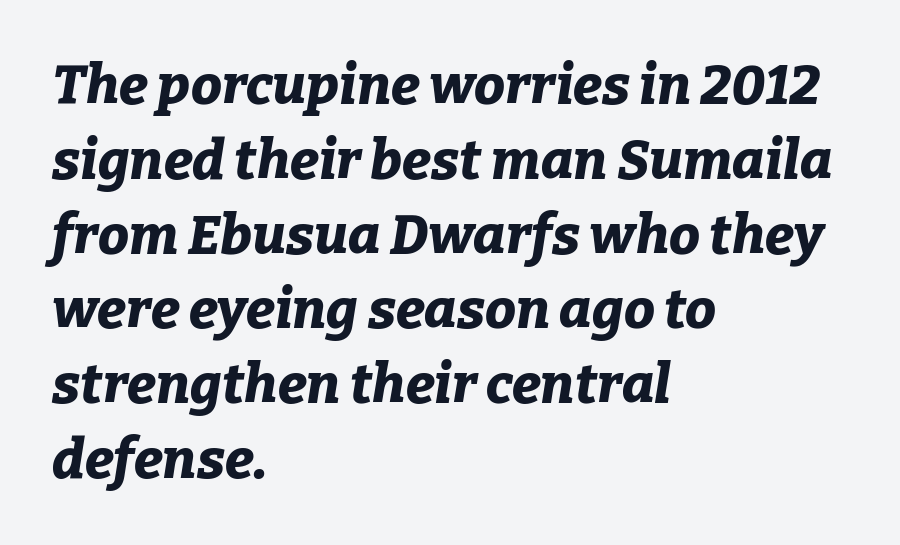
{"italic": "yes", "lean": "right", "slant_degrees": 9, "bold": "yes", "weight": "bold", "width": "normal", "stroke_contrast": "low", "x_height": "medium", "monospaced": "no", "underline": "no", "align": "left", "line_spacing": "normal", "line_spacing_ratio": 1.36, "letter_spacing": "normal", "letter_spacing_em": 0.0, "glyph_px": 55}
